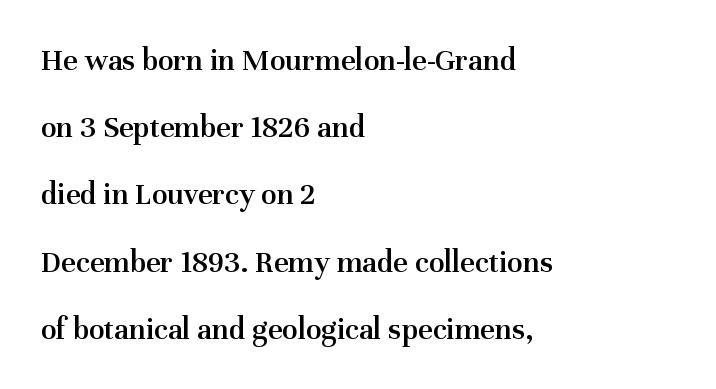
Q: Is the text bold? A: Semi-bold.
Q: Is the text italic (slanted)? A: No, it is upright.
Q: Is the typeface a serif or a sans-serif typeface? A: Serif.
Q: Is the text underlined? A: No.
Q: How is the paragraph aligned? A: Left-aligned.
Q: Is the spacing between letters normal or unusually wide? A: Normal.
Q: Is the spacing between lines tight, normal or loose? A: Loose.
Q: Width (condensed, normal, or wide)? A: Normal.
Q: Stroke contrast? A: Medium.
Q: x-height? A: Medium.
Q: Monospaced? A: No.
